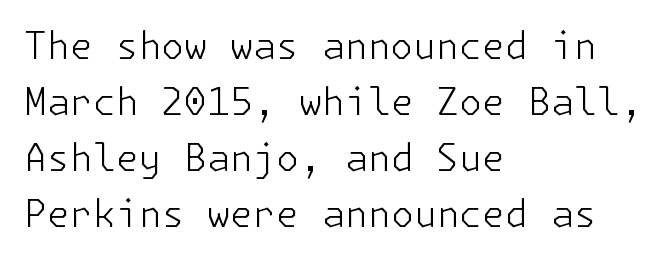
{"serif": "no", "italic": "no", "bold": "no", "weight": "light", "width": "normal", "stroke_contrast": "low", "x_height": "medium", "underline": "no", "align": "left", "line_spacing": "normal", "line_spacing_ratio": 1.51, "letter_spacing": "normal", "letter_spacing_em": 0.0, "glyph_px": 37}
